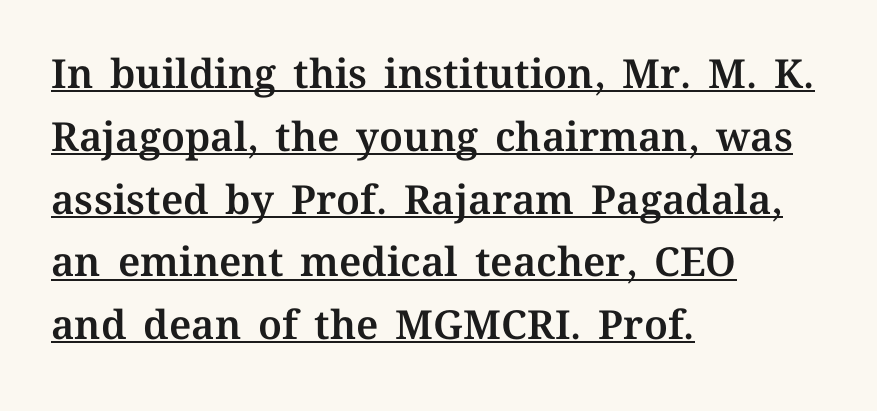
Q: Is the text italic (slanted)? A: No, it is upright.
Q: Is the text underlined? A: Yes.
Q: How is the paragraph aligned? A: Left-aligned.
Q: Is the spacing between letters normal or unusually wide? A: Normal.
Q: Is the spacing between lines tight, normal or loose? A: Normal.
Q: Width (condensed, normal, or wide)? A: Normal.
Q: Stroke contrast? A: Medium.
Q: x-height? A: Medium.
Q: Monospaced? A: No.
